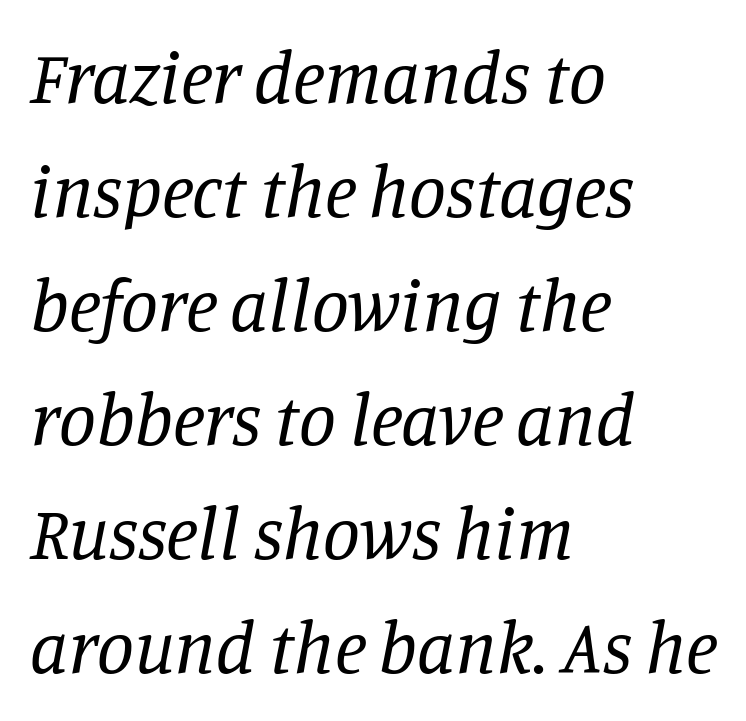
The image shows 74 px regular-weight serif type, italic (leaning right); set left-aligned, normal line spacing (1.54x), normal letter spacing, not underlined; low stroke contrast and a large x-height.
